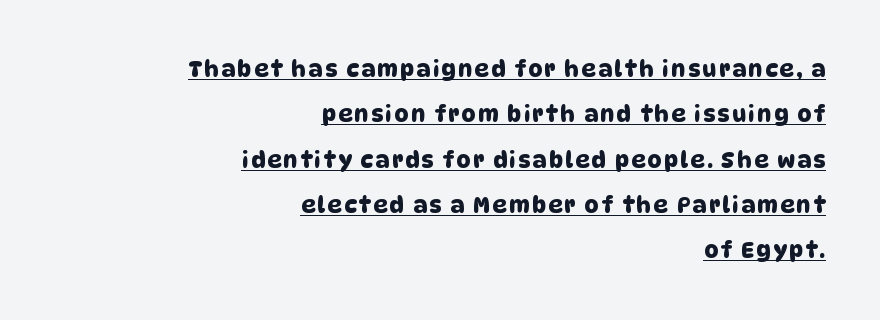
Beneath each row of characters lies a ruled line. Notice the wide empty band between every row — that's loose leading. Horizontally, the lines are justified to the trailing edge only.
